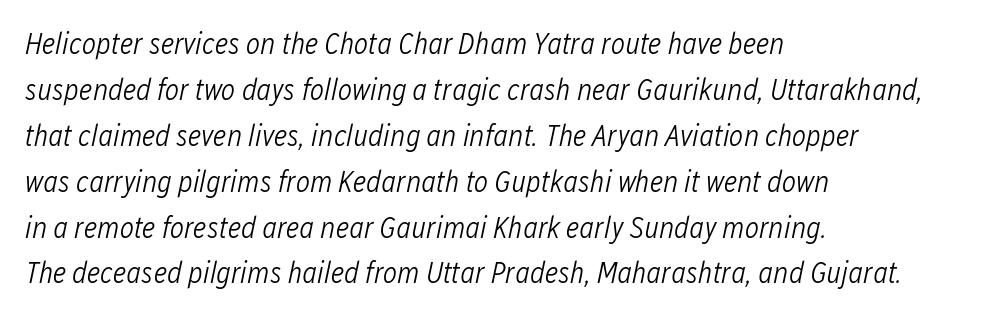
The image shows 30 px light, condensed type, italic (leaning right); set left-aligned, normal line spacing (1.53x), normal letter spacing, not underlined; low stroke contrast and a medium x-height.
